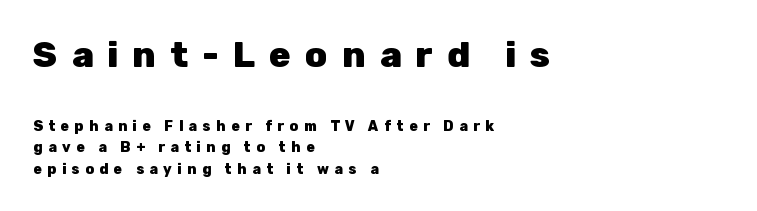
The letters are spread apart with noticeably loose tracking. A sans-serif font was chosen for this passage. These lines stack with their left ends in a neat column. The block of text has a typical density, with ordinary space between rows. These lines are rendered in a variable-pitch font. Does the bottom block carry the larger type? No, the top block does.
